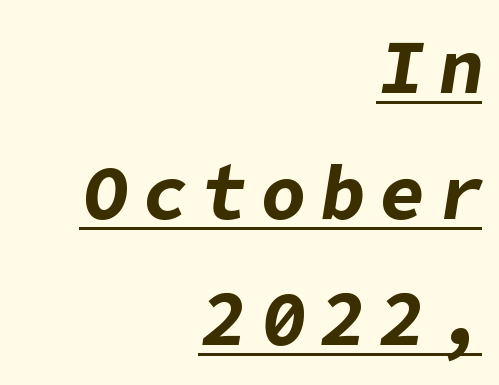
The image shows 76 px bold type, italic (leaning right); set right-aligned, normal line spacing (1.66x), underlined; low stroke contrast and a medium x-height.
